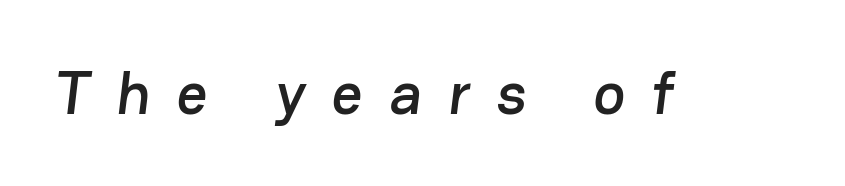
Examine the stroke ends and you'll find no serifs. Think of a printed novel: that variable character pitch is what you see here. Short note: letters widely spaced. The area under the type is left untouched.
